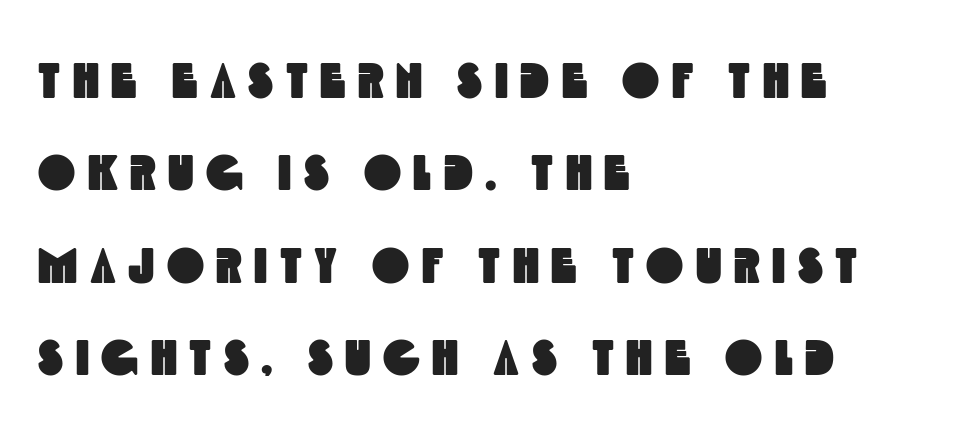
The lines in this sample share a left origin and differ only in where they stop. Underlining? Definitely not there. The type is letterspaced generously, with wide tracking. Are there feet on the stems? There aren't — it's a sans. Note the varied advance widths — an 'i' is clearly narrower than an 'm'.
